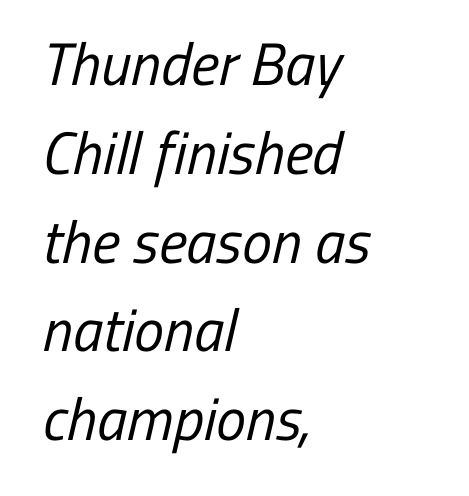
Q: Is the text bold? A: No.
Q: Is the typeface a serif or a sans-serif typeface? A: Sans-serif.
Q: Is the text underlined? A: No.
Q: How is the paragraph aligned? A: Left-aligned.
Q: Is the spacing between letters normal or unusually wide? A: Normal.
Q: Is the spacing between lines tight, normal or loose? A: Normal.
Q: Width (condensed, normal, or wide)? A: Condensed.
Q: Stroke contrast? A: Low.
Q: x-height? A: Medium.
Q: Monospaced? A: No.
